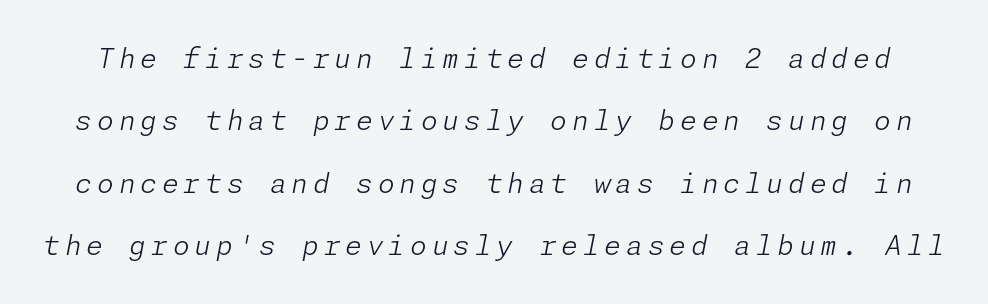
Does the leading feel generous? Absolutely, it's lavish. Bare-footed words on every line. Notice how the stems are inclined rather than vertical — that's the hallmark of italics. These glyphs show unthickened strokes, regular width or finer.
